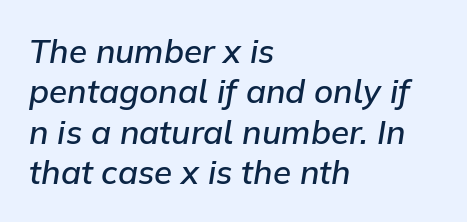
Q: Is the text bold? A: Semi-bold.
Q: Is the text italic (slanted)? A: Yes, it leans right by about 9 degrees.
Q: Is the text underlined? A: No.
Q: How is the paragraph aligned? A: Left-aligned.
Q: Is the spacing between letters normal or unusually wide? A: Normal.
Q: Width (condensed, normal, or wide)? A: Normal.
Q: Stroke contrast? A: Low.
Q: x-height? A: Medium.
Q: Monospaced? A: No.
